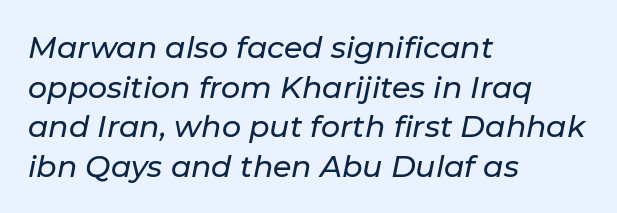
The image shows 30 px text type, italic (leaning right); set left-aligned, normal line spacing (1.32x), normal letter spacing, not underlined; low stroke contrast and a medium x-height.
